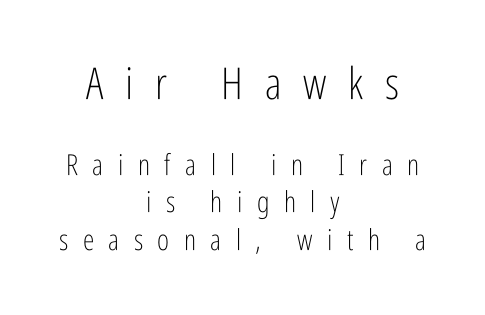
Q: Is the text bold? A: No.
Q: Is the text italic (slanted)? A: No, it is upright.
Q: Is the typeface a serif or a sans-serif typeface? A: Sans-serif.
Q: Is the text underlined? A: No.
Q: How is the paragraph aligned? A: Centered.
Q: Is the spacing between letters normal or unusually wide? A: Unusually wide.
Q: Is the spacing between lines tight, normal or loose? A: Normal.
Q: Which block of text is set in a larger size, the first (top) or the second (bottom)? A: The first (top) one.
Q: Width (condensed, normal, or wide)? A: Condensed.
Q: Stroke contrast? A: Low.
Q: x-height? A: Medium.
Q: Monospaced? A: No.
